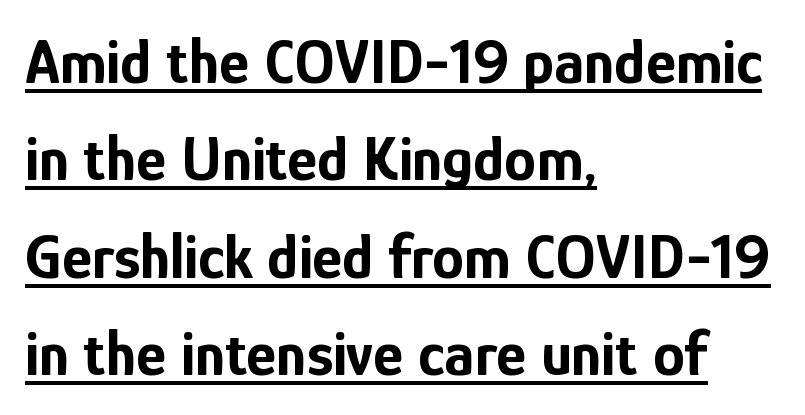
{"serif": "no", "italic": "no", "bold": "yes", "weight": "bold", "width": "condensed", "stroke_contrast": "low", "x_height": "medium", "monospaced": "no", "underline": "yes", "align": "left", "line_spacing": "normal", "line_spacing_ratio": 1.52, "letter_spacing": "normal", "letter_spacing_em": 0.0, "glyph_px": 64}
